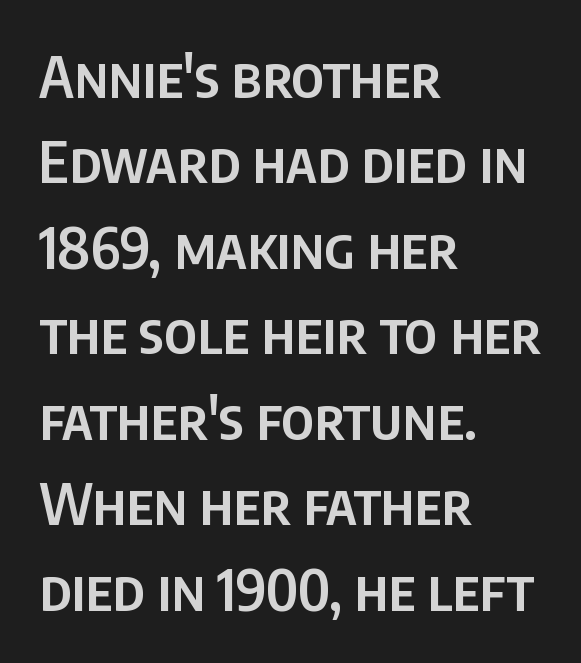
The image shows 57 px semibold, condensed sans-serif type, upright; set left-aligned, normal line spacing (1.5x), normal letter spacing, not underlined; low stroke contrast and a large x-height.
